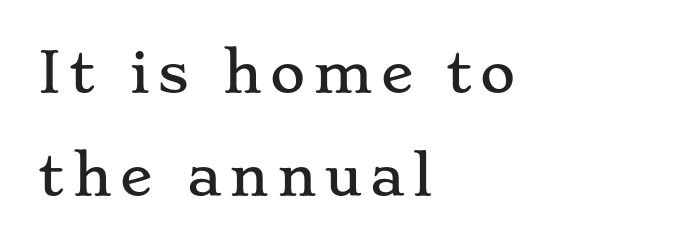
{"serif": "yes", "italic": "no", "width": "wide", "stroke_contrast": "low", "x_height": "small", "monospaced": "no", "underline": "no", "align": "left", "line_spacing": "loose", "line_spacing_ratio": 1.91, "glyph_px": 54}
